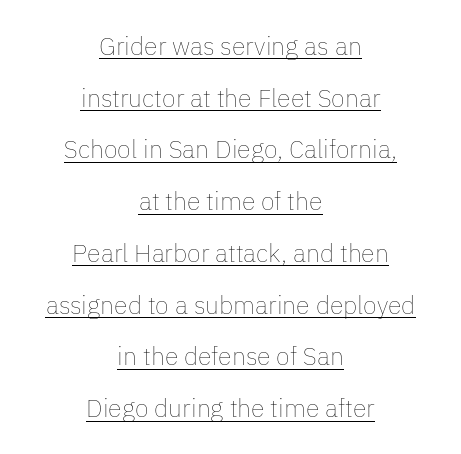
Q: Is the text bold? A: No.
Q: Is the text italic (slanted)? A: No, it is upright.
Q: Is the text underlined? A: Yes.
Q: How is the paragraph aligned? A: Centered.
Q: Is the spacing between letters normal or unusually wide? A: Normal.
Q: Is the spacing between lines tight, normal or loose? A: Loose.
